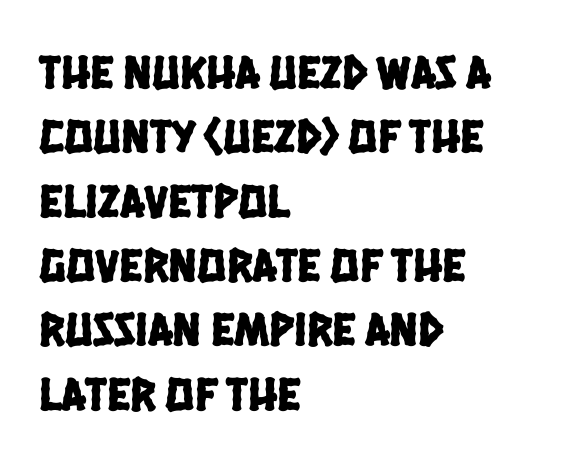
{"serif": "no", "width": "condensed", "stroke_contrast": "low", "x_height": "large", "monospaced": "no", "underline": "no", "align": "left", "line_spacing": "normal", "line_spacing_ratio": 1.34, "letter_spacing": "normal", "letter_spacing_em": 0.0, "glyph_px": 48}
